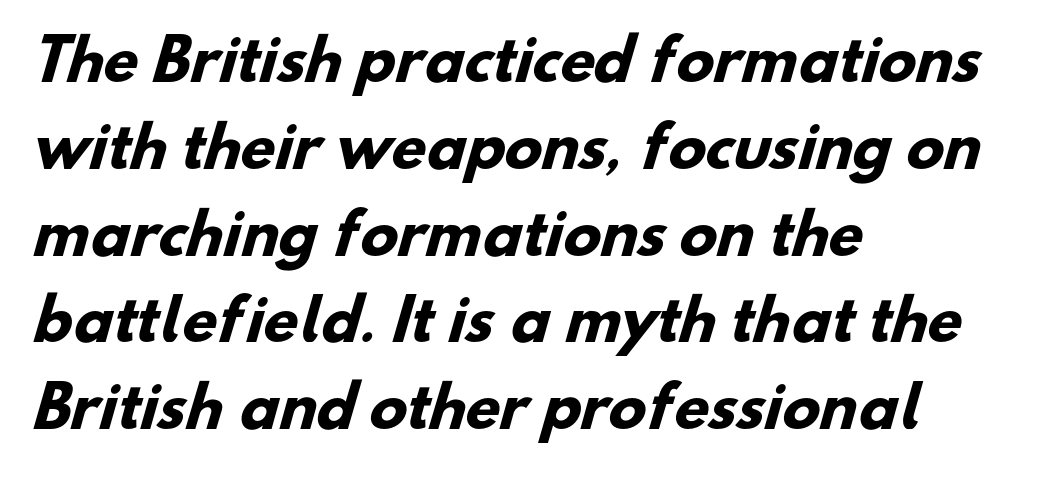
Q: Is the text bold? A: Yes.
Q: Is the typeface a serif or a sans-serif typeface? A: Sans-serif.
Q: Is the text underlined? A: No.
Q: How is the paragraph aligned? A: Left-aligned.
Q: Is the spacing between letters normal or unusually wide? A: Normal.
Q: Is the spacing between lines tight, normal or loose? A: Normal.
Q: Width (condensed, normal, or wide)? A: Normal.
Q: Stroke contrast? A: Low.
Q: x-height? A: Small.
Q: Monospaced? A: No.
